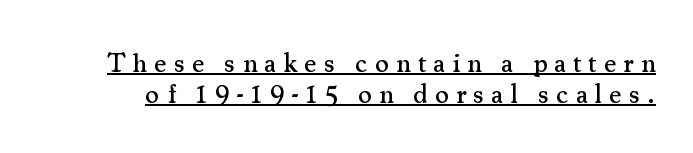
The gaps between neighbouring characters are conspicuously large. Check the space under the baseline: a stroke is drawn there. The passage shown stacks its lines with hardly any gap. The specimen reads as upright at a glance.
